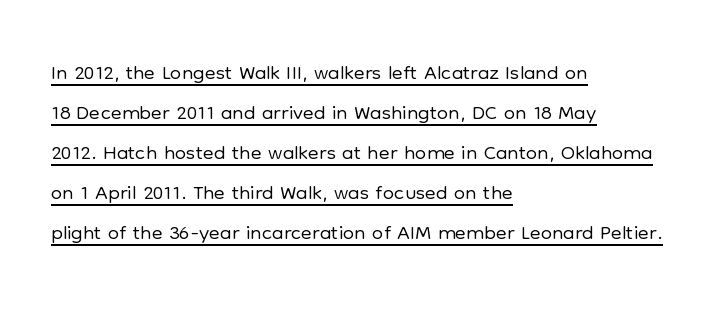
On a weight scale, this lands at 450 or below. Upright lettering throughout. The rendering uses natural spacing where letterforms have individual widths. Somebody hit Ctrl+U on this one — the words are underlined.
